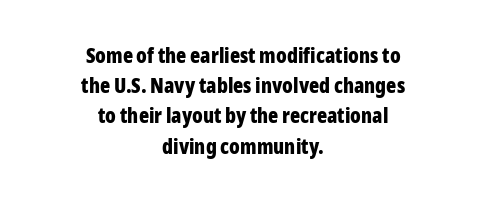
Q: Is the text bold? A: Yes.
Q: Is the text italic (slanted)? A: No, it is upright.
Q: Is the text underlined? A: No.
Q: How is the paragraph aligned? A: Centered.
Q: Is the spacing between letters normal or unusually wide? A: Normal.
Q: Is the spacing between lines tight, normal or loose? A: Normal.
